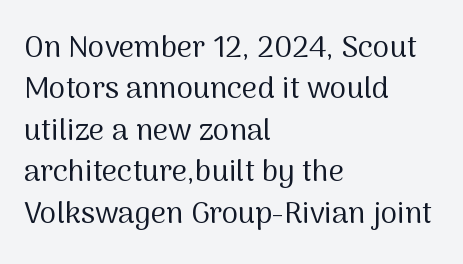
{"serif": "no", "italic": "no", "bold": "no", "weight": "regular", "width": "normal", "stroke_contrast": "medium", "x_height": "medium", "monospaced": "no", "underline": "no", "align": "left", "line_spacing": "normal", "line_spacing_ratio": 1.38, "letter_spacing": "normal", "letter_spacing_em": 0.0, "glyph_px": 30}
